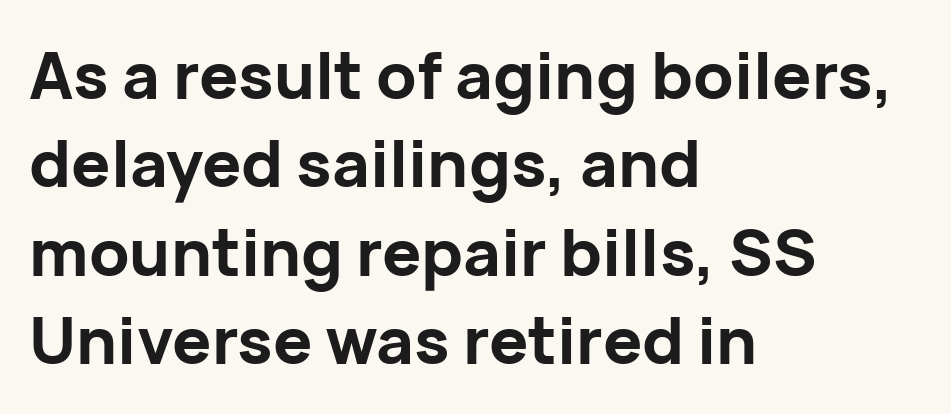
Q: Is the text bold? A: Yes.
Q: Is the text italic (slanted)? A: No, it is upright.
Q: Is the typeface a serif or a sans-serif typeface? A: Sans-serif.
Q: Is the text underlined? A: No.
Q: How is the paragraph aligned? A: Left-aligned.
Q: Is the spacing between letters normal or unusually wide? A: Normal.
Q: Is the spacing between lines tight, normal or loose? A: Normal.
Q: Width (condensed, normal, or wide)? A: Normal.
Q: Stroke contrast? A: Low.
Q: x-height? A: Medium.
Q: Monospaced? A: No.
